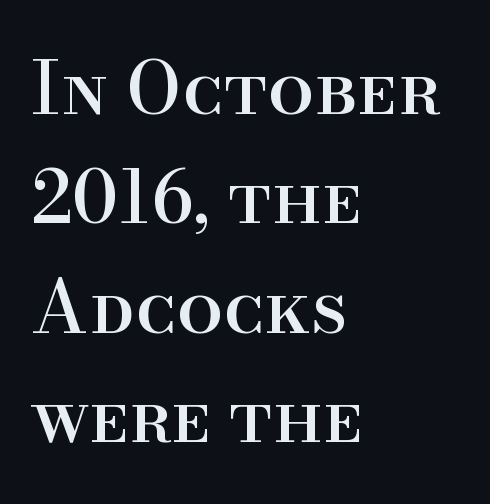
The passage shown is typeset with a serif family. These lines keep a tight, regular rhythm from letter to letter. This sample has the flowing, uneven cadence of proportional lettering. Vertically, the passage feels balanced, rows spaced as you'd expect. This is the regular roman posture of the typeface.
